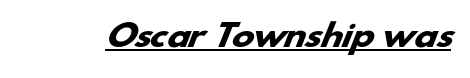
The image shows 30 px heavy, wide sans-serif type; set normal letter spacing, underlined; low stroke contrast and a small x-height.
